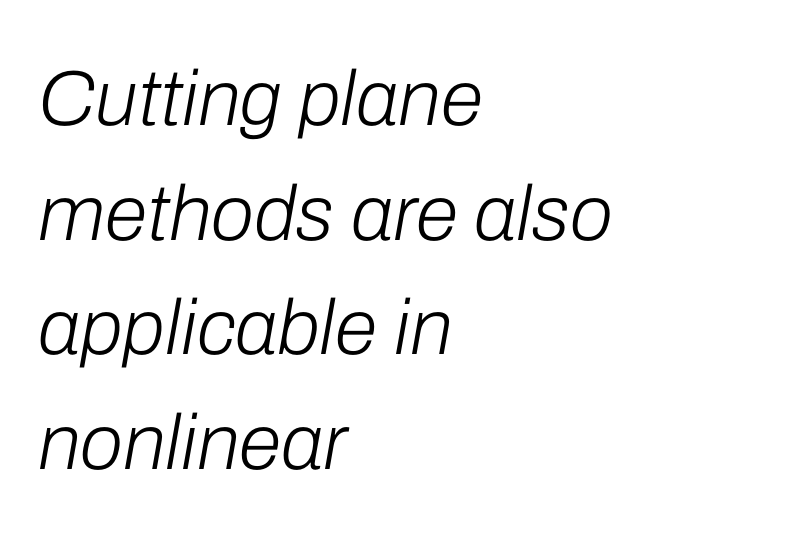
{"italic": "yes", "lean": "right", "slant_degrees": 10, "bold": "no", "weight": "light", "width": "normal", "stroke_contrast": "low", "x_height": "medium", "monospaced": "no", "underline": "no", "align": "left", "line_spacing": "normal", "line_spacing_ratio": 1.47, "letter_spacing": "normal", "letter_spacing_em": 0.0, "glyph_px": 78}
